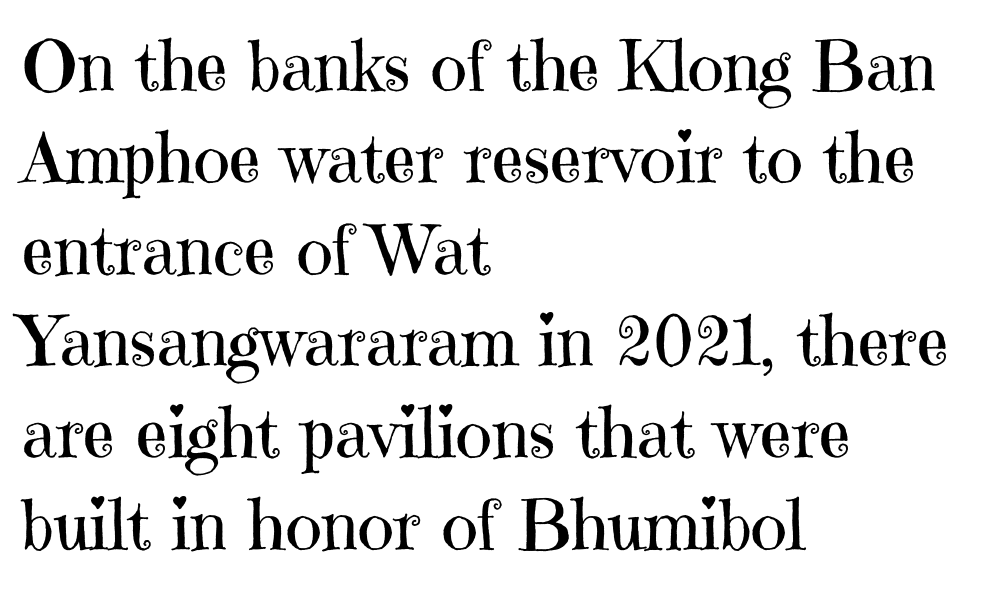
Q: Is the text bold? A: No.
Q: Is the text italic (slanted)? A: No, it is upright.
Q: Is the typeface a serif or a sans-serif typeface? A: Serif.
Q: Is the text underlined? A: No.
Q: How is the paragraph aligned? A: Left-aligned.
Q: Is the spacing between letters normal or unusually wide? A: Normal.
Q: Is the spacing between lines tight, normal or loose? A: Normal.
Q: Width (condensed, normal, or wide)? A: Normal.
Q: Stroke contrast? A: High.
Q: x-height? A: Medium.
Q: Monospaced? A: No.
